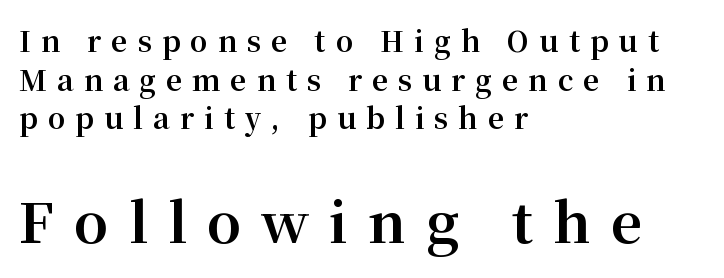
Two sizes are in play, and the larger belongs to the second block. The tracking jumps out immediately: characters are airy and widely separated. Beneath every word, the page is bare. Teacher's note: observe the even left margin — that is flush-left alignment. This block has exactly the height ordinary leading produces.
